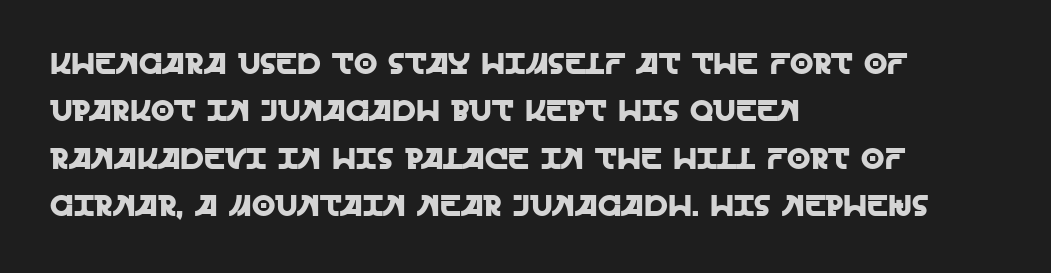
Looks like regular typesetting: each glyph gets only the width it needs. Glance below the letters and you will spot only blank space. Horizontal alignment here is leftward, the default for most running prose. Caption: standard tracking, unaltered. The line-height multiplier appears to be the usual default.
